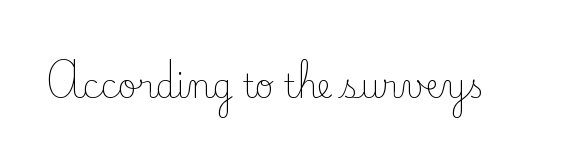
{"serif": "yes", "italic": "no", "bold": "no", "weight": "light", "width": "normal", "stroke_contrast": "low", "x_height": "small", "monospaced": "no", "underline": "no", "letter_spacing": "normal", "letter_spacing_em": 0.0, "glyph_px": 32}
